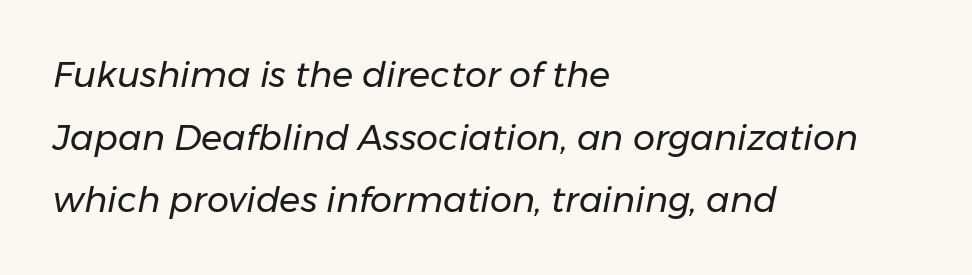
Q: Is the text bold? A: No.
Q: Is the text italic (slanted)? A: Yes, it leans right by about 11 degrees.
Q: Is the text underlined? A: No.
Q: How is the paragraph aligned? A: Left-aligned.
Q: Is the spacing between letters normal or unusually wide? A: Normal.
Q: Width (condensed, normal, or wide)? A: Normal.
Q: Stroke contrast? A: Low.
Q: x-height? A: Medium.
Q: Monospaced? A: No.
